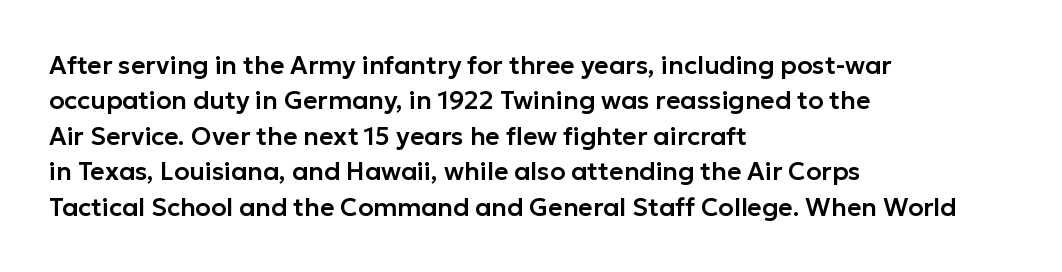
{"italic": "no", "underline": "no", "align": "left", "line_spacing": "normal", "line_spacing_ratio": 1.42, "letter_spacing": "normal", "letter_spacing_em": 0.0, "glyph_px": 25}
